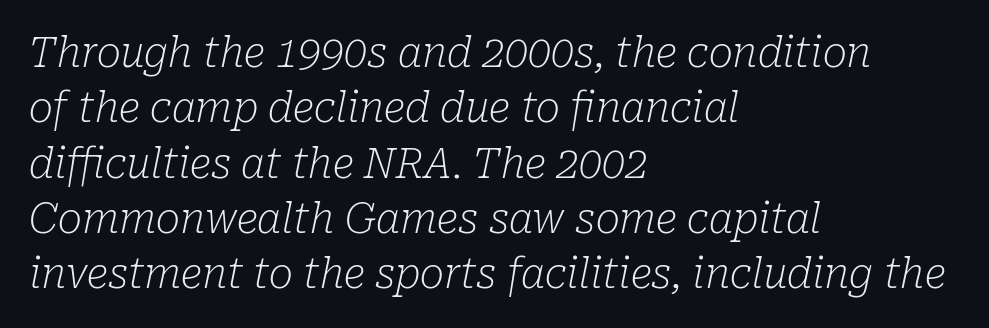
Q: Is the text bold? A: No.
Q: Is the text italic (slanted)? A: Yes, it leans right by about 10 degrees.
Q: Is the typeface a serif or a sans-serif typeface? A: Serif.
Q: Is the text underlined? A: No.
Q: How is the paragraph aligned? A: Left-aligned.
Q: Is the spacing between letters normal or unusually wide? A: Normal.
Q: Is the spacing between lines tight, normal or loose? A: Normal.
Q: Width (condensed, normal, or wide)? A: Normal.
Q: Stroke contrast? A: Low.
Q: x-height? A: Medium.
Q: Monospaced? A: No.
